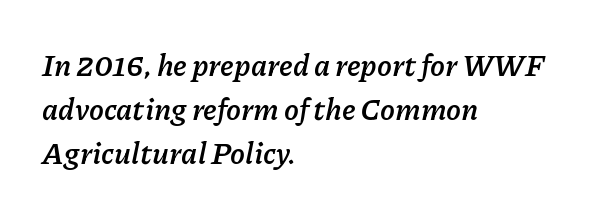
Notice how the stems are inclined rather than vertical — that's the hallmark of italics. The horizontal fit of the characters is conventional and even. Anything drawn beneath the words? Only blank space. Heavy-handed strokes throughout: this text is bold. You could not count columns in this text — the font is proportionally spaced.
